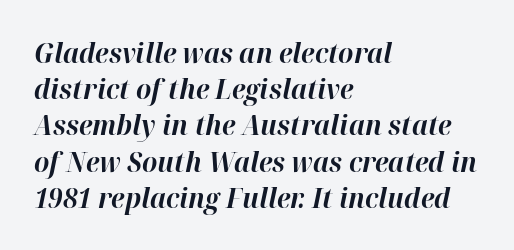
{"italic": "yes", "lean": "right", "slant_degrees": 12, "bold": "yes", "underline": "no", "align": "left", "line_spacing": "normal", "line_spacing_ratio": 1.34, "letter_spacing": "normal", "letter_spacing_em": 0.0, "glyph_px": 27}
